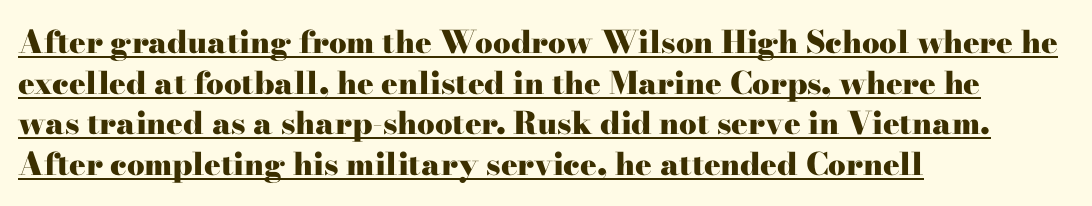
Q: Is the text bold? A: Yes.
Q: Is the text italic (slanted)? A: No, it is upright.
Q: Is the typeface a serif or a sans-serif typeface? A: Serif.
Q: Is the text underlined? A: Yes.
Q: How is the paragraph aligned? A: Left-aligned.
Q: Is the spacing between letters normal or unusually wide? A: Normal.
Q: Is the spacing between lines tight, normal or loose? A: Normal.
Q: Width (condensed, normal, or wide)? A: Wide.
Q: Stroke contrast? A: High.
Q: x-height? A: Small.
Q: Monospaced? A: No.
